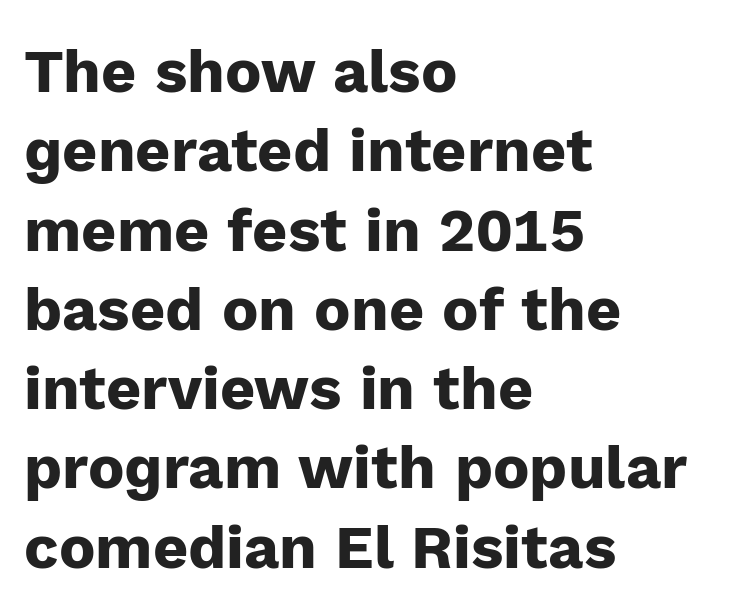
{"serif": "no", "italic": "no", "bold": "yes", "weight": "heavy", "width": "normal", "stroke_contrast": "low", "x_height": "medium", "monospaced": "no", "underline": "no", "align": "left", "line_spacing": "normal", "line_spacing_ratio": 1.3, "letter_spacing": "normal", "letter_spacing_em": 0.0, "glyph_px": 61}
